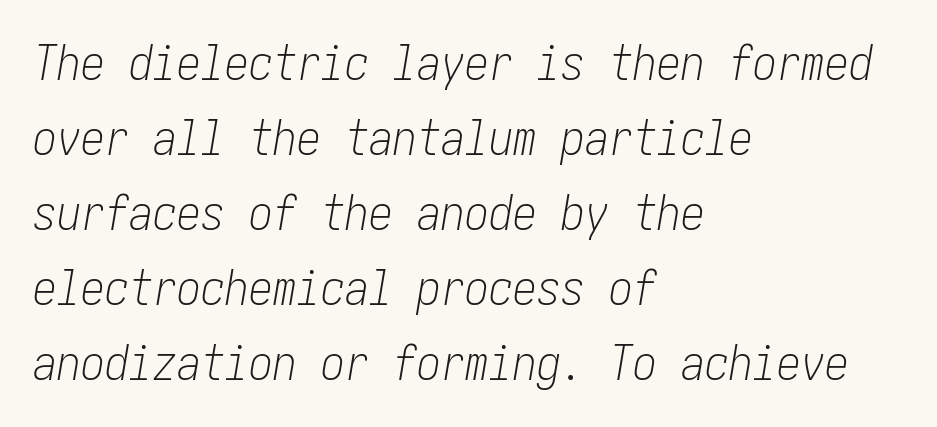
The image shows 48 px light, condensed type, italic (leaning right); set left-aligned, normal line spacing (1.56x), normal letter spacing, not underlined; low stroke contrast and a medium x-height.
